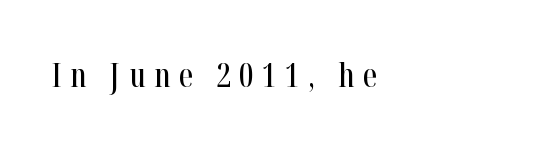
{"serif": "yes", "italic": "no", "width": "condensed", "stroke_contrast": "high", "x_height": "medium", "monospaced": "no", "underline": "no", "align": "left", "letter_spacing": "wide", "letter_spacing_em": 0.27, "glyph_px": 32}
